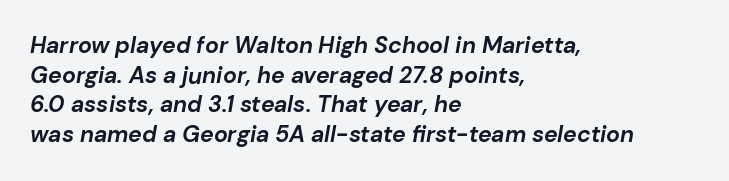
Characters are canted at an angle relative to the baseline's perpendicular. Caption: bold face, heavy strokes. The rendering uses a moderate line-height, typical for paragraphs. Compared with a centered layout, this one pins lines to the left instead. You could call the tracking neutral — neither tight nor loose. The baseline area is clear.
